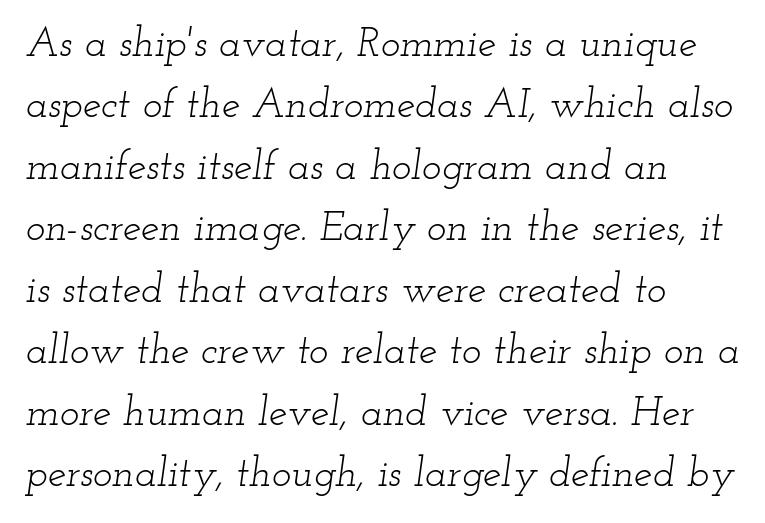
{"serif": "yes", "italic": "yes", "lean": "right", "slant_degrees": 12, "bold": "no", "weight": "light", "width": "wide", "stroke_contrast": "low", "x_height": "small", "monospaced": "no", "underline": "no", "align": "left", "line_spacing": "normal", "line_spacing_ratio": 1.5, "letter_spacing": "normal", "letter_spacing_em": 0.0, "glyph_px": 41}
